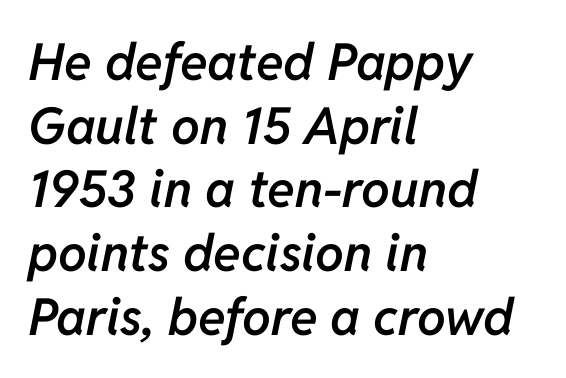
{"italic": "yes", "lean": "right", "slant_degrees": 11, "bold": "semi", "weight": "semibold", "width": "normal", "stroke_contrast": "low", "x_height": "medium", "monospaced": "no", "underline": "no", "align": "left", "line_spacing": "normal", "line_spacing_ratio": 1.25, "letter_spacing": "normal", "letter_spacing_em": 0.0, "glyph_px": 51}
